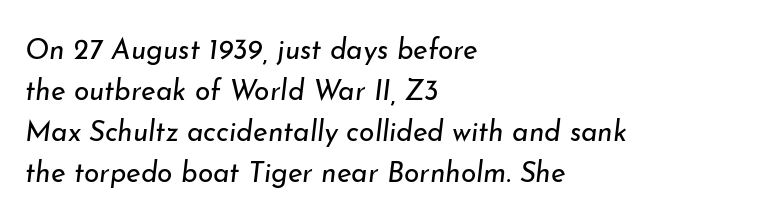
Q: Is the text bold? A: No.
Q: Is the text italic (slanted)? A: Yes, it leans right by about 7 degrees.
Q: Is the text underlined? A: No.
Q: How is the paragraph aligned? A: Left-aligned.
Q: Is the spacing between letters normal or unusually wide? A: Normal.
Q: Is the spacing between lines tight, normal or loose? A: Normal.
Q: Width (condensed, normal, or wide)? A: Normal.
Q: Stroke contrast? A: Low.
Q: x-height? A: Small.
Q: Monospaced? A: No.
